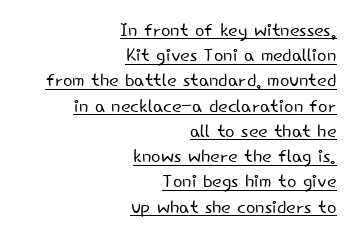
The image shows 25 px text type, upright; set right-aligned, tight line spacing (1.01x), normal letter spacing, underlined.
